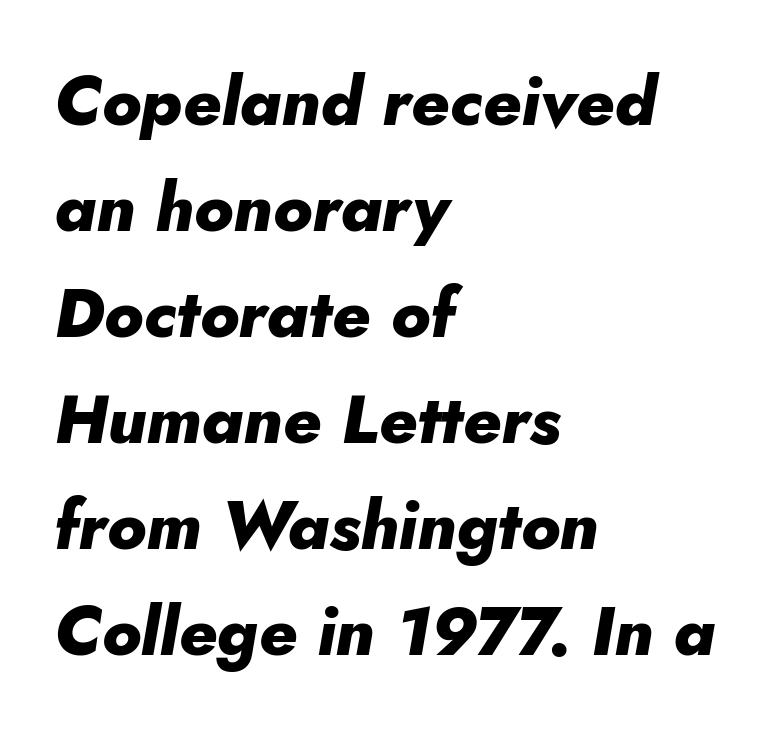
{"italic": "yes", "lean": "right", "slant_degrees": 10, "bold": "yes", "weight": "heavy", "width": "normal", "stroke_contrast": "low", "x_height": "small", "monospaced": "no", "underline": "no", "align": "left", "line_spacing": "normal", "line_spacing_ratio": 1.56, "letter_spacing": "normal", "letter_spacing_em": 0.0, "glyph_px": 68}
